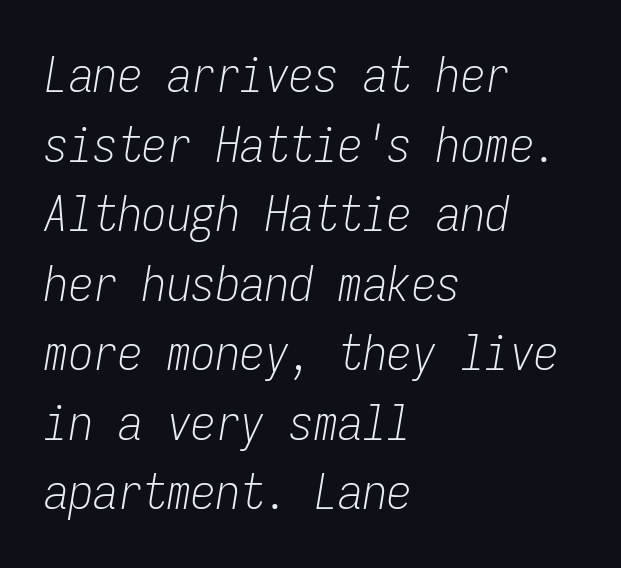
The paragraph shown leans on its left margin. The passage shown is typed in a monospace face where columns stay perfectly aligned. The typeface has the unassuming heft of standard copy or less. Honestly, there is no underline to notice here at all.
